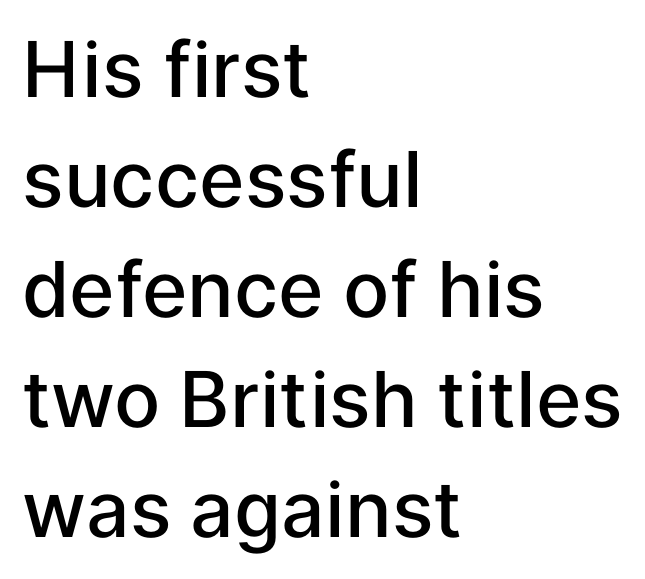
The image shows 77 px semibold sans-serif type, upright; set left-aligned, normal line spacing (1.43x), normal letter spacing, not underlined; low stroke contrast and a medium x-height.
